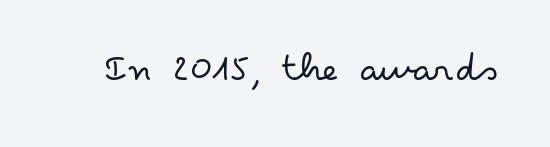
Q: Is the text bold? A: No.
Q: Is the text italic (slanted)? A: No, it is upright.
Q: Is the typeface a serif or a sans-serif typeface? A: Sans-serif.
Q: Is the text underlined? A: No.
Q: Is the spacing between letters normal or unusually wide? A: Normal.
Q: Width (condensed, normal, or wide)? A: Wide.
Q: Stroke contrast? A: Low.
Q: x-height? A: Small.
Q: Monospaced? A: No.
